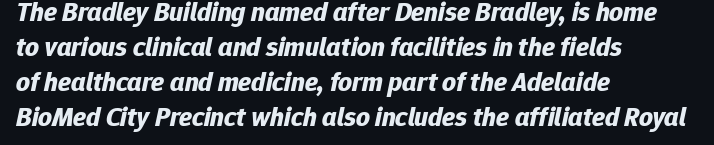
The image shows 27 px bold type, italic (leaning right); set left-aligned, normal line spacing (1.3x), normal letter spacing, not underlined.
